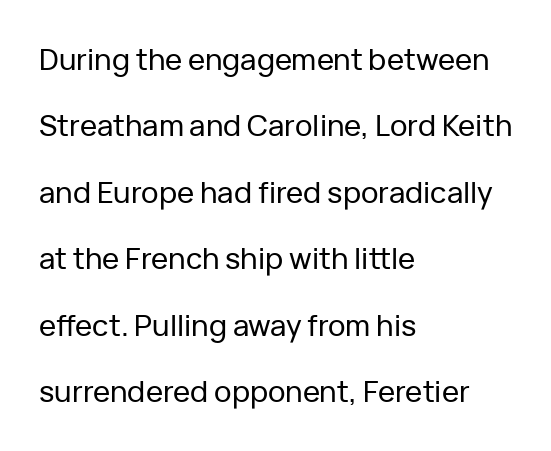
The image shows 29 px sans-serif type, upright; set left-aligned, loose line spacing (2.29x), normal letter spacing, not underlined; low stroke contrast and a medium x-height.
